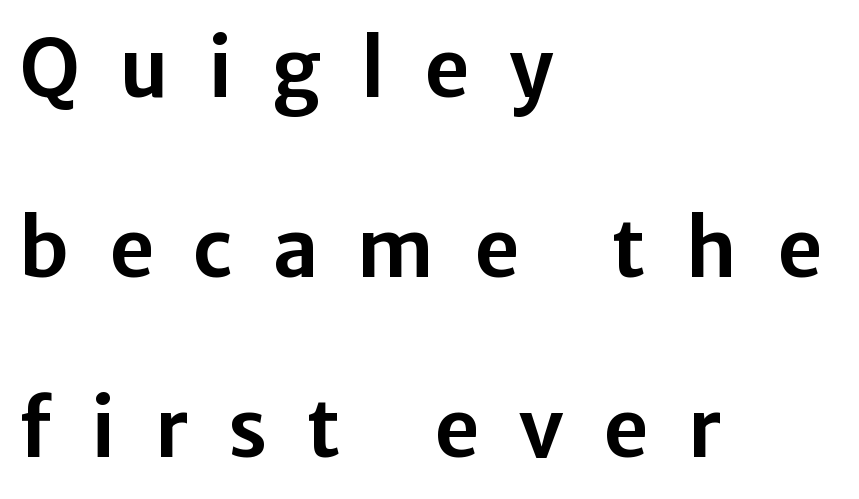
Q: Is the text italic (slanted)? A: No, it is upright.
Q: Is the typeface a serif or a sans-serif typeface? A: Sans-serif.
Q: Is the text underlined? A: No.
Q: How is the paragraph aligned? A: Left-aligned.
Q: Is the spacing between letters normal or unusually wide? A: Unusually wide.
Q: Is the spacing between lines tight, normal or loose? A: Loose.
Q: Width (condensed, normal, or wide)? A: Normal.
Q: Stroke contrast? A: Low.
Q: x-height? A: Medium.
Q: Monospaced? A: No.
